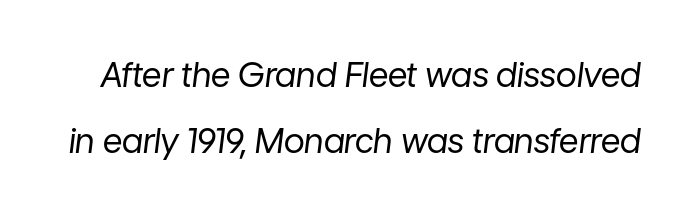
Q: Is the text bold? A: No.
Q: Is the text italic (slanted)? A: Yes, it leans right by about 7 degrees.
Q: Is the text underlined? A: No.
Q: Is the spacing between letters normal or unusually wide? A: Normal.
Q: Is the spacing between lines tight, normal or loose? A: Loose.
Q: Width (condensed, normal, or wide)? A: Normal.
Q: Stroke contrast? A: Low.
Q: x-height? A: Medium.
Q: Monospaced? A: No.
